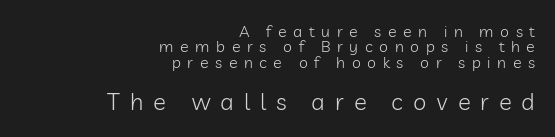
{"italic": "no", "bold": "no", "underline": "no", "align": "right", "line_spacing": "tight", "line_spacing_ratio": 0.96, "letter_spacing": "wide", "letter_spacing_em": 0.41, "larger_block": "second", "size_ratio": 1.5, "glyph_px": 24}
